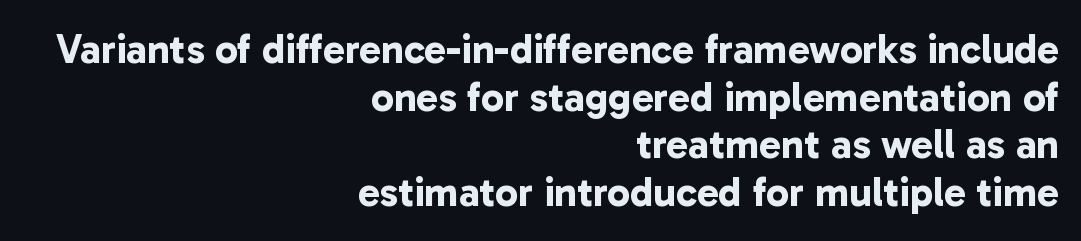
Q: Is the text bold? A: Yes.
Q: Is the typeface a serif or a sans-serif typeface? A: Sans-serif.
Q: Is the text underlined? A: No.
Q: How is the paragraph aligned? A: Right-aligned.
Q: Is the spacing between letters normal or unusually wide? A: Normal.
Q: Width (condensed, normal, or wide)? A: Normal.
Q: Stroke contrast? A: Low.
Q: x-height? A: Medium.
Q: Monospaced? A: No.
